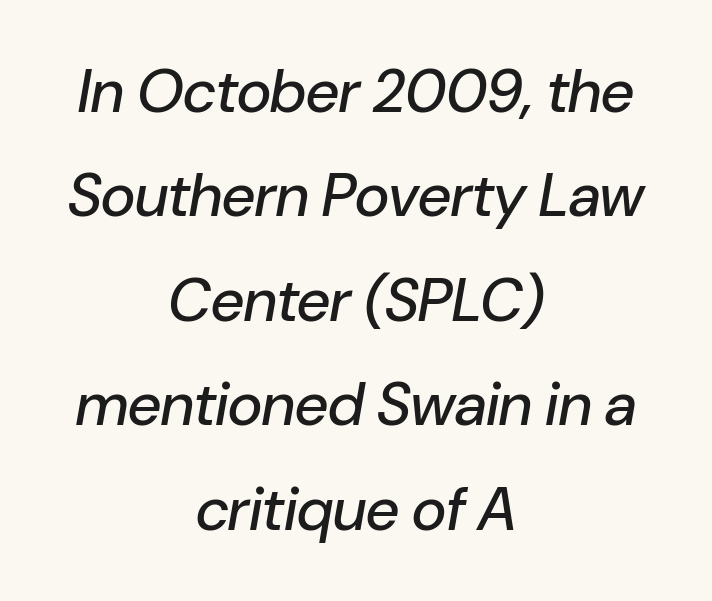
What stands out about the letter spacing? Nothing — it is the standard amount. These lines are centered, leaving both edges ragged. This sample has the flowing, uneven cadence of proportional lettering. The font's italic variant was chosen for this text. The baseline area is clear.
